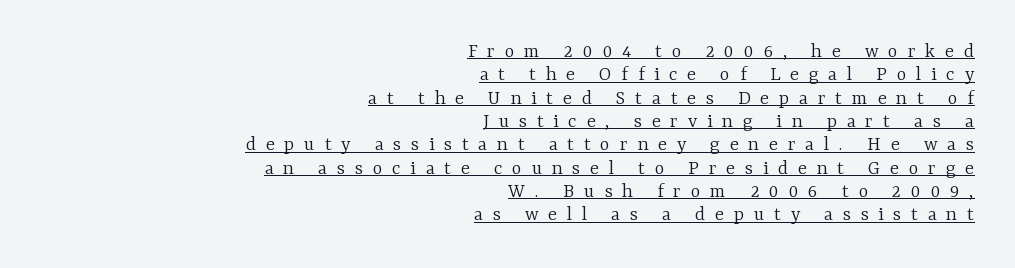
Q: Is the text bold? A: No.
Q: Is the text italic (slanted)? A: No, it is upright.
Q: Is the text underlined? A: Yes.
Q: How is the paragraph aligned? A: Right-aligned.
Q: Is the spacing between letters normal or unusually wide? A: Unusually wide.
Q: Is the spacing between lines tight, normal or loose? A: Tight.
